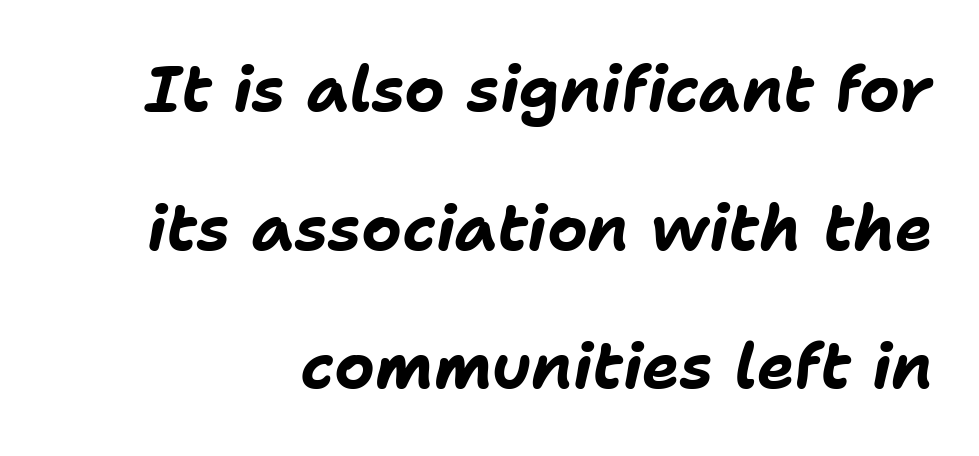
The image shows 63 px bold type, italic (leaning right); set right-aligned, loose line spacing (2.2x), normal letter spacing, not underlined; low stroke contrast and a medium x-height.
